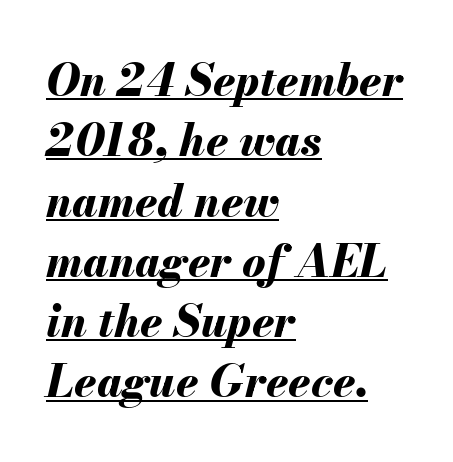
The image shows 44 px bold type, italic (leaning right); set left-aligned, normal line spacing (1.37x), normal letter spacing, underlined; medium stroke contrast and a small x-height.
